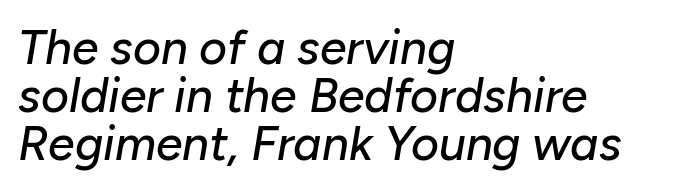
Q: Is the text italic (slanted)? A: Yes, it leans right by about 10 degrees.
Q: Is the text underlined? A: No.
Q: How is the paragraph aligned? A: Left-aligned.
Q: Is the spacing between letters normal or unusually wide? A: Normal.
Q: Is the spacing between lines tight, normal or loose? A: Tight.
Q: Width (condensed, normal, or wide)? A: Normal.
Q: Stroke contrast? A: Low.
Q: x-height? A: Medium.
Q: Monospaced? A: No.
